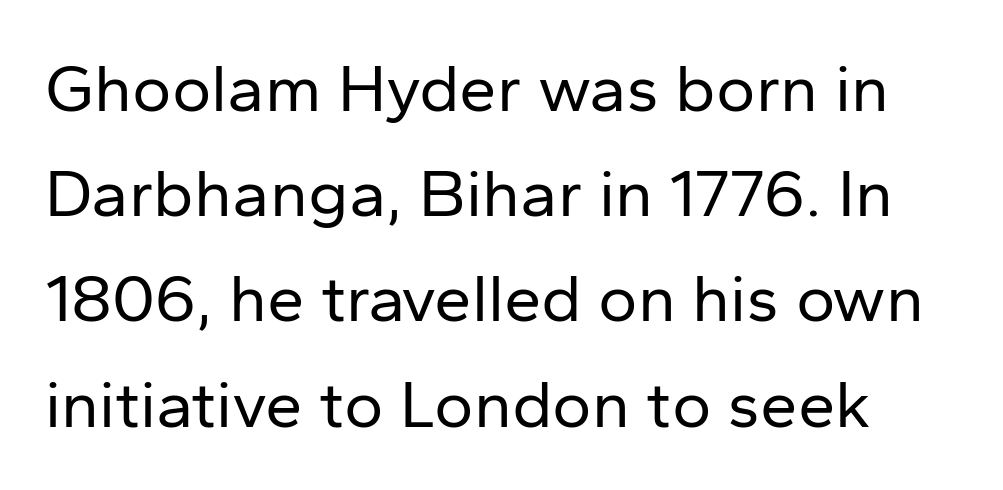
{"serif": "no", "italic": "no", "bold": "no", "weight": "regular", "width": "normal", "stroke_contrast": "low", "x_height": "medium", "monospaced": "no", "underline": "no", "line_spacing": "normal", "line_spacing_ratio": 1.57, "letter_spacing": "normal", "letter_spacing_em": 0.0, "glyph_px": 67}
